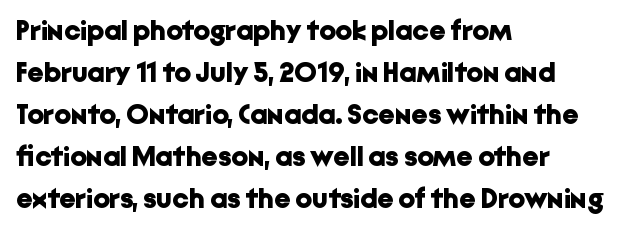
The image shows 29 px bold sans-serif type, upright; set left-aligned, normal line spacing (1.45x), normal letter spacing, not underlined; low stroke contrast and a medium x-height.
